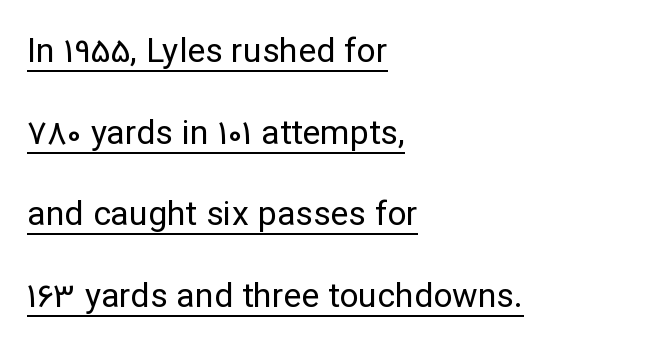
The image shows 34 px regular-weight sans-serif type, upright; set left-aligned, loose line spacing (2.4x), normal letter spacing, underlined; low stroke contrast and a medium x-height.
